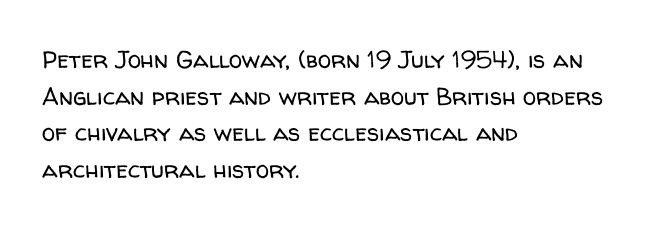
The image shows 24 px text type, upright; set left-aligned, normal line spacing (1.53x), normal letter spacing, not underlined.
